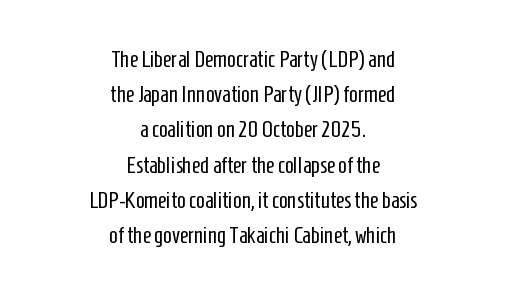
{"italic": "no", "bold": "no", "underline": "no", "align": "center", "line_spacing": "normal", "line_spacing_ratio": 1.53, "letter_spacing": "normal", "letter_spacing_em": 0.0, "glyph_px": 23}
